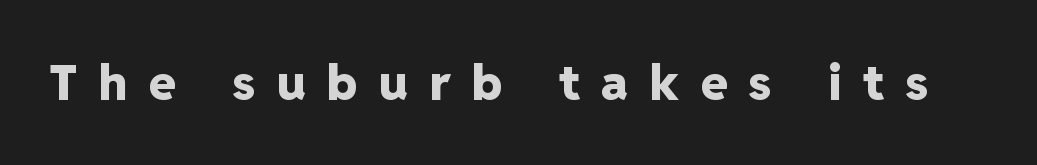
I'd describe the lettering as bold — thick and assertive. This rendering employs a face without finishing strokes, i.e., a sans-serif. Unmarked baselines from the first word to the last. Think of a printed novel: that variable character pitch is what you see here. The font's upright variant was chosen for this text. Look at the tracking — it's clearly loosened, letters drifting apart.
